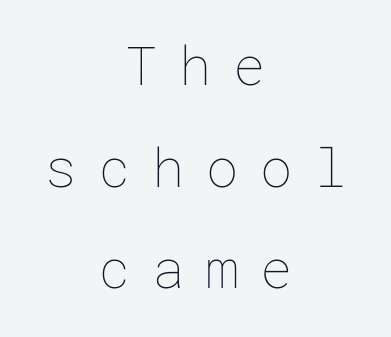
Q: Is the text bold? A: No.
Q: Is the text italic (slanted)? A: No, it is upright.
Q: Is the text underlined? A: No.
Q: How is the paragraph aligned? A: Centered.
Q: Is the spacing between letters normal or unusually wide? A: Unusually wide.
Q: Width (condensed, normal, or wide)? A: Normal.
Q: Stroke contrast? A: Low.
Q: x-height? A: Medium.
